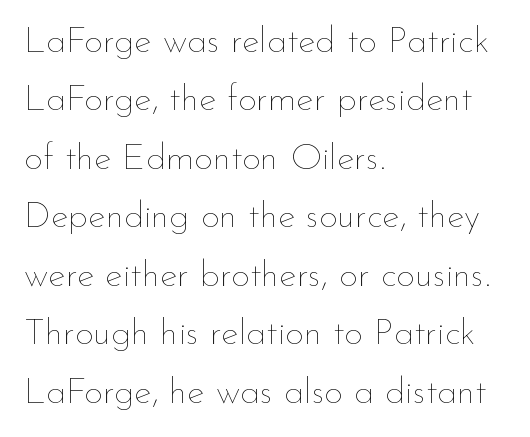
{"italic": "no", "bold": "no", "weight": "thin", "width": "normal", "stroke_contrast": "low", "x_height": "small", "monospaced": "no", "underline": "no", "align": "left", "line_spacing": "normal", "line_spacing_ratio": 1.58, "letter_spacing": "normal", "letter_spacing_em": 0.0, "glyph_px": 37}
